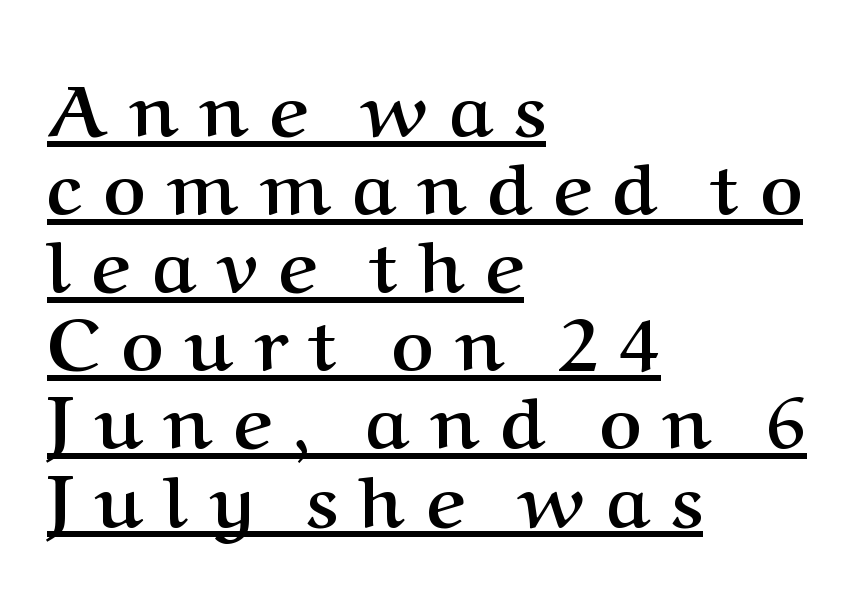
The image shows 73 px semibold serif type, upright; set left-aligned, tight line spacing (1.07x), unusually wide letter spacing (+0.3 em), underlined; medium stroke contrast and a medium x-height.
